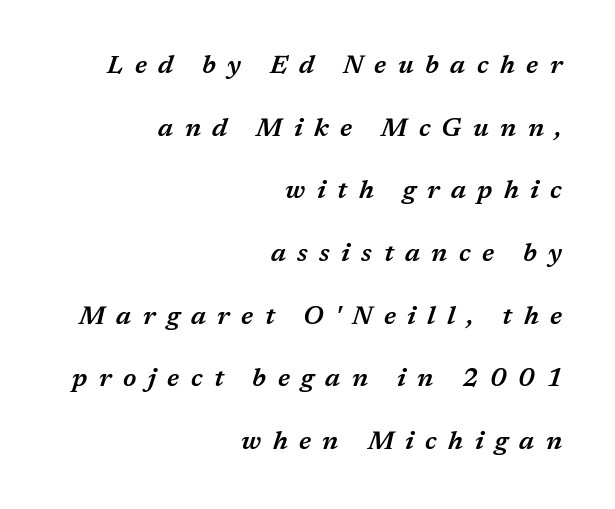
The image shows 26 px text type, italic (leaning right); set right-aligned, loose line spacing (2.41x), unusually wide letter spacing (+0.44 em), not underlined.
